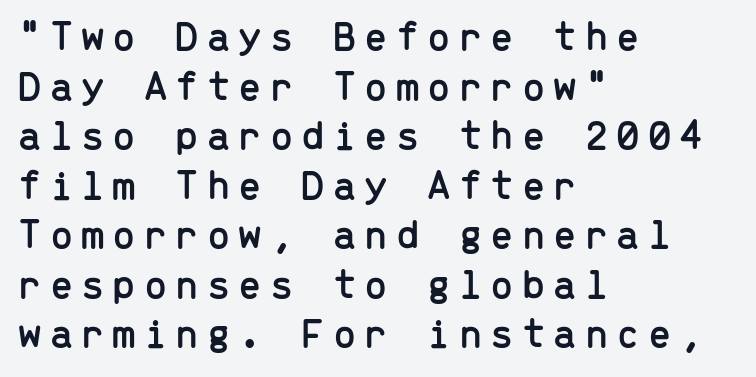
The specimen reads as upright at a glance. The face used here is a sans, in the tradition of grotesques and geometrics. The face used here is monospaced, like something from a code editor. Notice how the passage keeps a crisp vertical edge on the left only.
